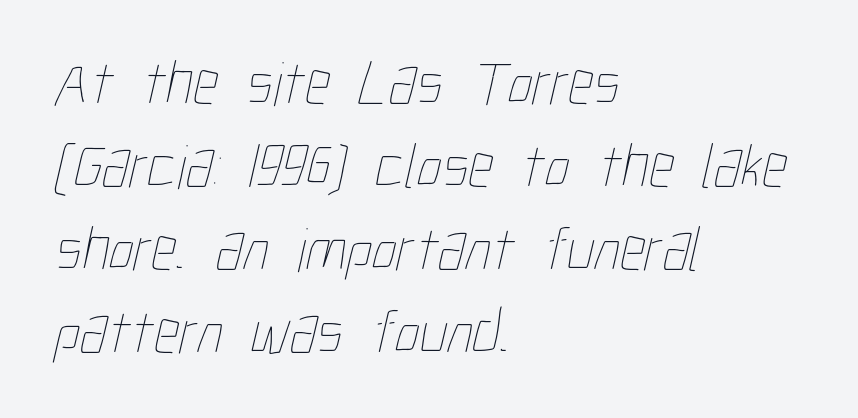
The image shows 63 px thin, condensed type; set left-aligned, normal line spacing (1.32x), normal letter spacing, not underlined; low stroke contrast and a medium x-height.
